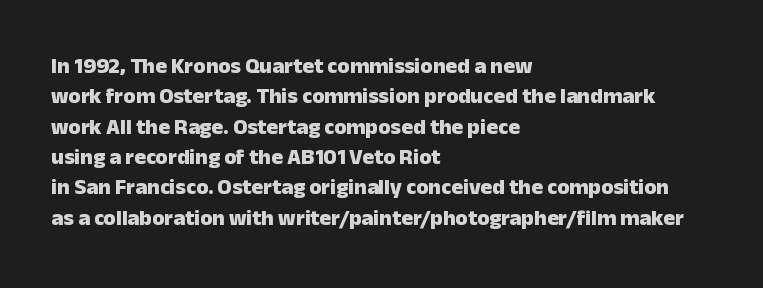
The image shows 22 px bold type, upright; set left-aligned, normal line spacing (1.38x), normal letter spacing, not underlined.
